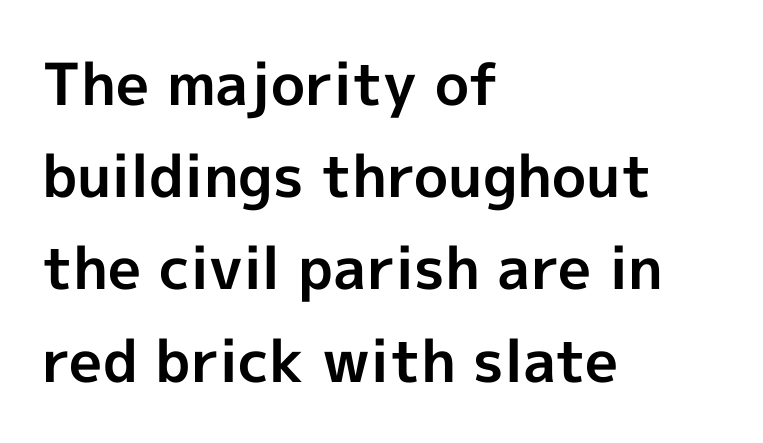
Q: Is the text bold? A: Yes.
Q: Is the text italic (slanted)? A: No, it is upright.
Q: Is the typeface a serif or a sans-serif typeface? A: Sans-serif.
Q: Is the text underlined? A: No.
Q: How is the paragraph aligned? A: Left-aligned.
Q: Is the spacing between letters normal or unusually wide? A: Normal.
Q: Is the spacing between lines tight, normal or loose? A: Normal.
Q: Width (condensed, normal, or wide)? A: Normal.
Q: x-height? A: Medium.
Q: Monospaced? A: No.
